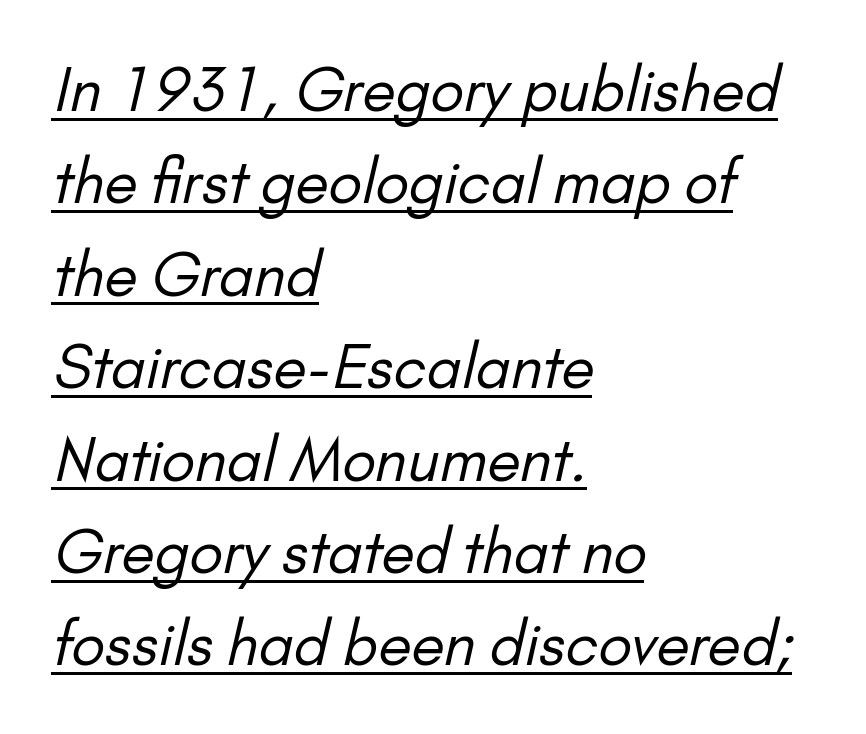
Compared with a centered layout, this one pins lines to the left instead. No extra tracking has been applied to these lines. I'd call this a sans setting — the letters go barefoot. The leading is moderate, giving the passage an even texture. This is underlined copy, the kind a proofreader might mark for attention. Character widths vary here, with narrow letters taking less room than wide ones.
